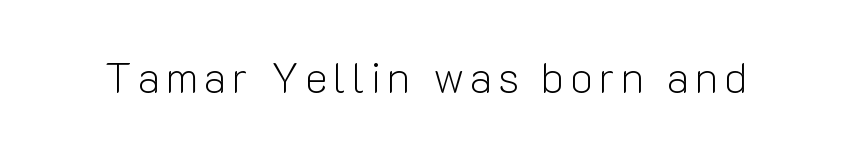
{"serif": "no", "italic": "no", "bold": "no", "weight": "light", "width": "normal", "stroke_contrast": "low", "x_height": "medium", "monospaced": "no", "underline": "no", "glyph_px": 43}
